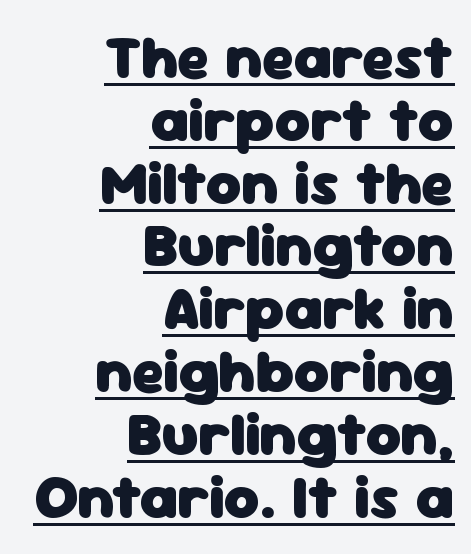
{"serif": "no", "italic": "no", "bold": "yes", "weight": "heavy", "width": "normal", "stroke_contrast": "low", "x_height": "medium", "monospaced": "no", "underline": "yes", "align": "right", "line_spacing": "tight", "line_spacing_ratio": 1.03, "letter_spacing": "normal", "letter_spacing_em": 0.0, "glyph_px": 61}
